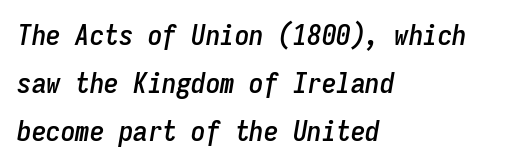
Q: Is the text italic (slanted)? A: Yes, it leans right by about 9 degrees.
Q: Is the text underlined? A: No.
Q: How is the paragraph aligned? A: Left-aligned.
Q: Is the spacing between letters normal or unusually wide? A: Normal.
Q: Is the spacing between lines tight, normal or loose? A: Normal.
Q: Width (condensed, normal, or wide)? A: Condensed.
Q: Stroke contrast? A: Low.
Q: x-height? A: Medium.
Q: Monospaced? A: Yes.
